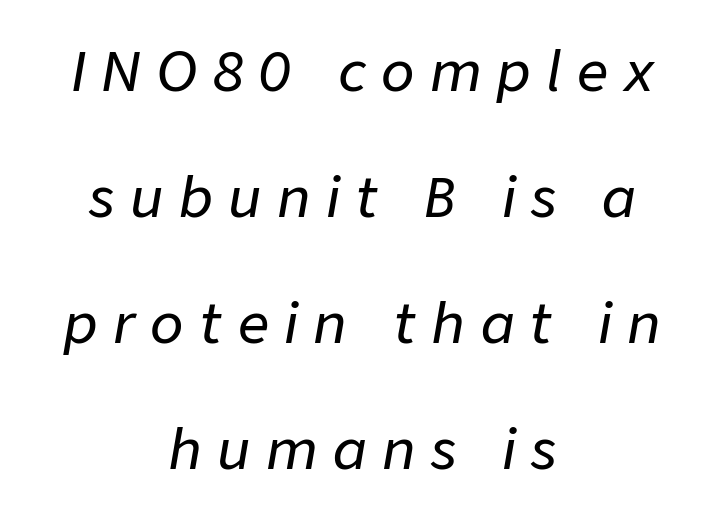
{"italic": "yes", "lean": "right", "slant_degrees": 9, "width": "normal", "stroke_contrast": "low", "x_height": "medium", "monospaced": "no", "underline": "no", "align": "center", "line_spacing": "loose", "line_spacing_ratio": 2.29, "letter_spacing": "wide", "letter_spacing_em": 0.28, "glyph_px": 55}
